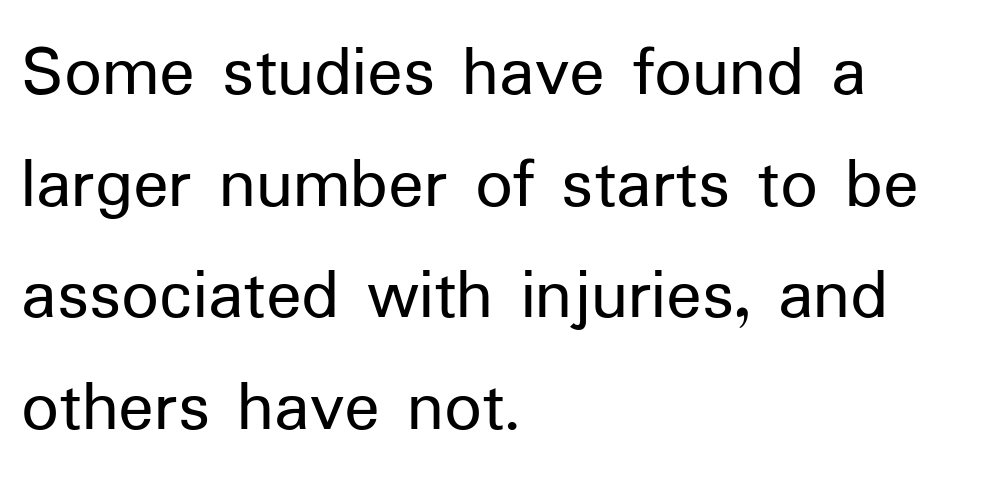
The passage shown is not underscored anywhere. Designer's note — italics off, roman on. These lines are rendered in a variable-pitch font. The tracking reads as untouched default to a designer's eye. I'd call this a sans setting — the letters go barefoot.
